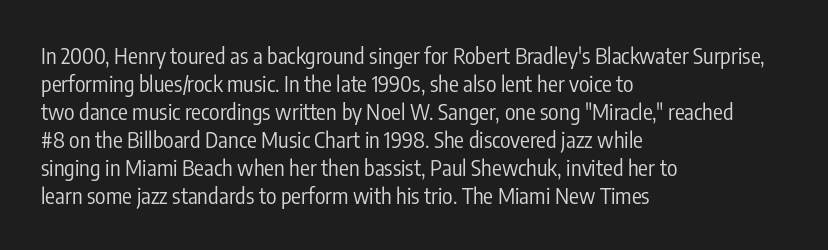
No extra ink here — the face is not bold. Students, observe: this is what conventionally led text looks like. Visually the block forms a straight wall on the left and a jagged coastline on the right. Clear beneath every line of the passage.
